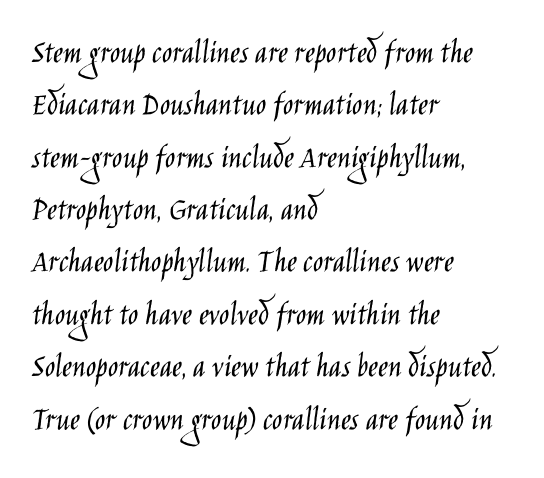
Q: Is the text bold? A: No.
Q: Is the text italic (slanted)? A: Yes.
Q: Is the typeface a serif or a sans-serif typeface? A: Sans-serif.
Q: Is the text underlined? A: No.
Q: How is the paragraph aligned? A: Left-aligned.
Q: Is the spacing between letters normal or unusually wide? A: Normal.
Q: Is the spacing between lines tight, normal or loose? A: Normal.
Q: Width (condensed, normal, or wide)? A: Condensed.
Q: Stroke contrast? A: Low.
Q: x-height? A: Large.
Q: Monospaced? A: No.
